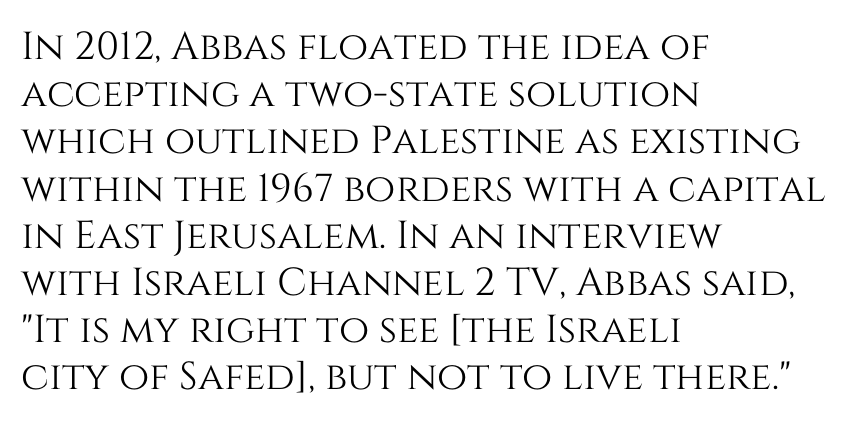
Is the letter spacing exaggerated? No — it looks like the ordinary default. If you drew a line through each stem, it would be perfectly vertical. The space directly below the letters is spotless. These lines are rendered in a variable-pitch font. Left-aligned paragraph, ragged on the right.
